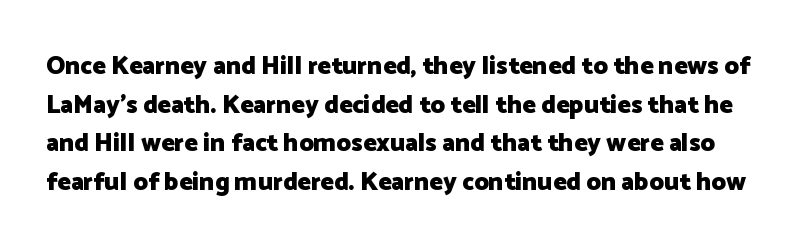
Q: Is the text bold? A: Yes.
Q: Is the text italic (slanted)? A: No, it is upright.
Q: Is the text underlined? A: No.
Q: Is the spacing between letters normal or unusually wide? A: Normal.
Q: Is the spacing between lines tight, normal or loose? A: Normal.
